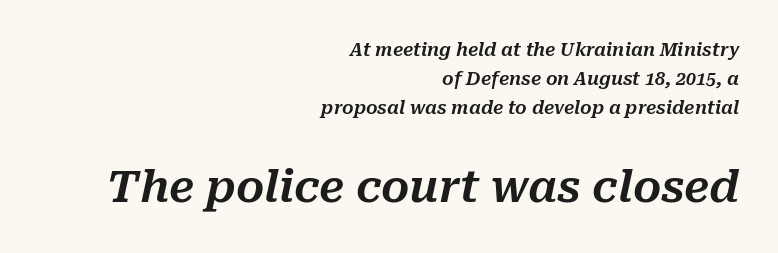
The image shows 44 px text type, italic (leaning right); set right-aligned, normal line spacing (1.61x), normal letter spacing, not underlined; the second (bottom) block is 2.44x larger; medium stroke contrast and a medium x-height.
